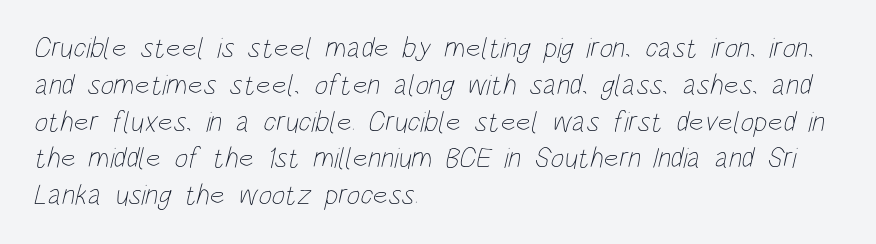
Check the space under the baseline: it is left empty. Stems and bowls with no extra thickness — not bold. The paragraph shown leans on its left margin. Vertically, the passage feels balanced, rows spaced as you'd expect.
